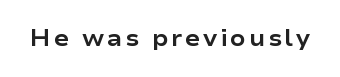
The words here are not underlined. Ascenders rise straight up at ninety degrees. What weight is shown? A full bold with thick strokes.
